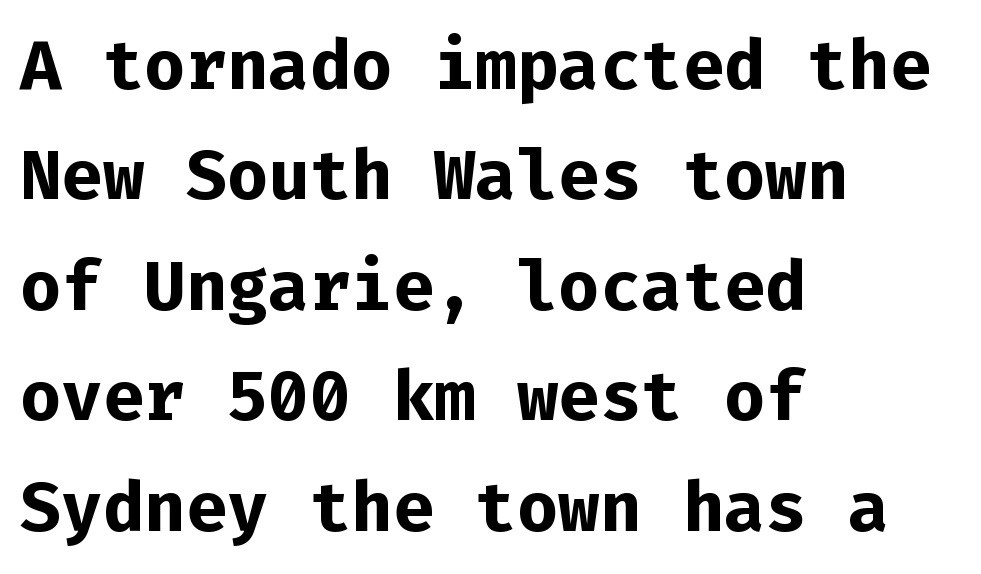
The image shows 69 px bold sans-serif type, upright, monospaced; set left-aligned, normal line spacing (1.6x), normal letter spacing, not underlined; low stroke contrast and a medium x-height.
